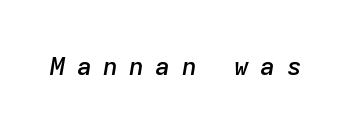
The image shows 25 px text type, italic (leaning right); set unusually wide letter spacing (+0.45 em), not underlined.
